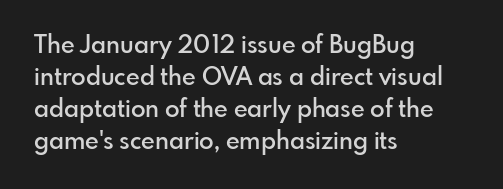
The foot of each line stays bare and open. Weight check: semibold — heavier than regular, not quite bold. Summary of vertical rhythm: regular, with standard interline spacing. Alignment: flush left.
